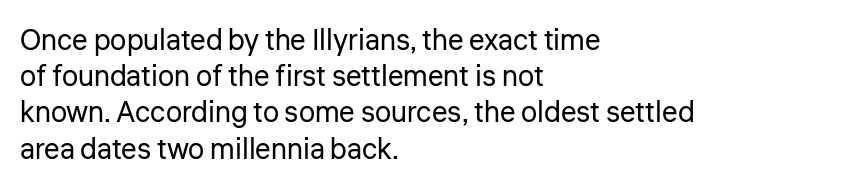
The image shows 29 px regular-weight sans-serif type, upright; set left-aligned, normal line spacing (1.25x), normal letter spacing, not underlined; low stroke contrast and a medium x-height.
